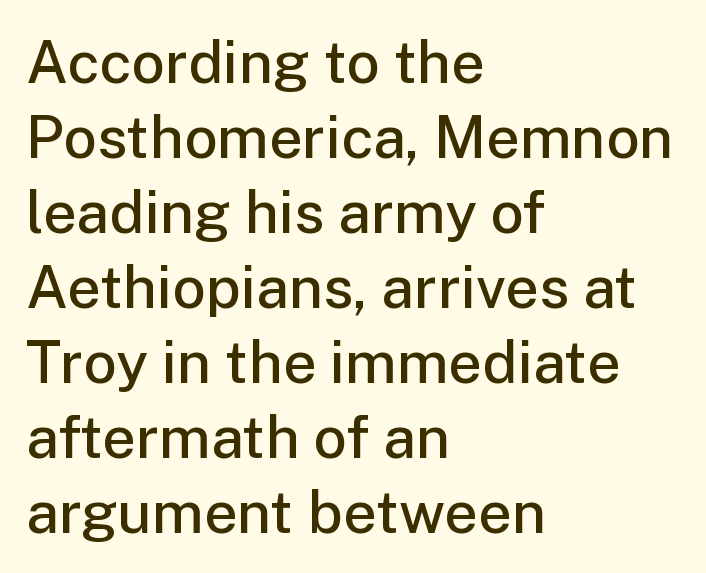
The image shows 59 px semibold sans-serif type, upright; set left-aligned, normal line spacing (1.27x), normal letter spacing, not underlined; low stroke contrast and a medium x-height.
